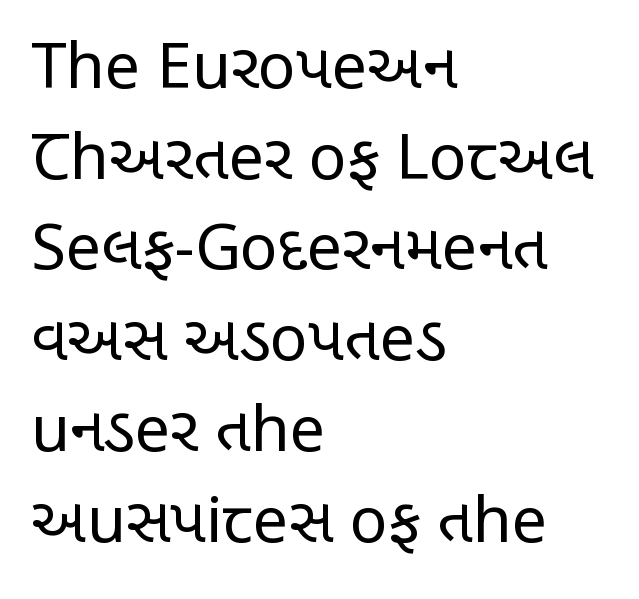
The image shows 63 px regular-weight, condensed sans-serif type, upright; set left-aligned, normal line spacing (1.44x), normal letter spacing, not underlined; low stroke contrast and a large x-height.
